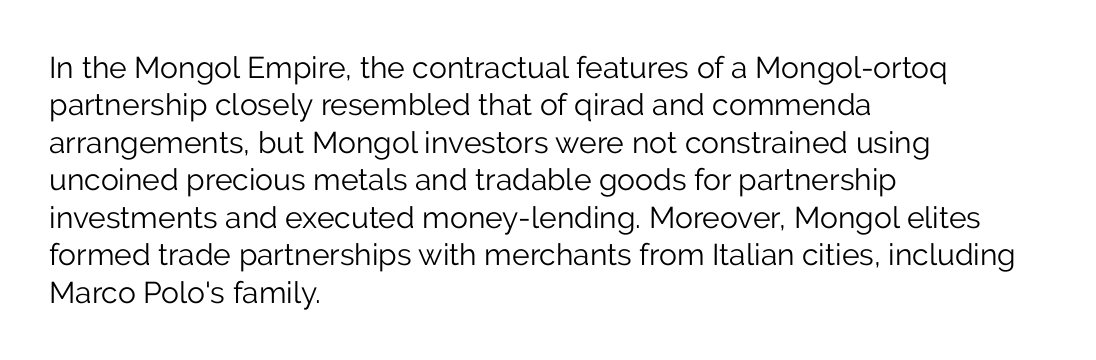
Q: Is the text bold? A: No.
Q: Is the text italic (slanted)? A: No, it is upright.
Q: Is the typeface a serif or a sans-serif typeface? A: Sans-serif.
Q: Is the text underlined? A: No.
Q: How is the paragraph aligned? A: Left-aligned.
Q: Is the spacing between letters normal or unusually wide? A: Normal.
Q: Is the spacing between lines tight, normal or loose? A: Normal.
Q: Width (condensed, normal, or wide)? A: Normal.
Q: Stroke contrast? A: Low.
Q: x-height? A: Medium.
Q: Monospaced? A: No.
